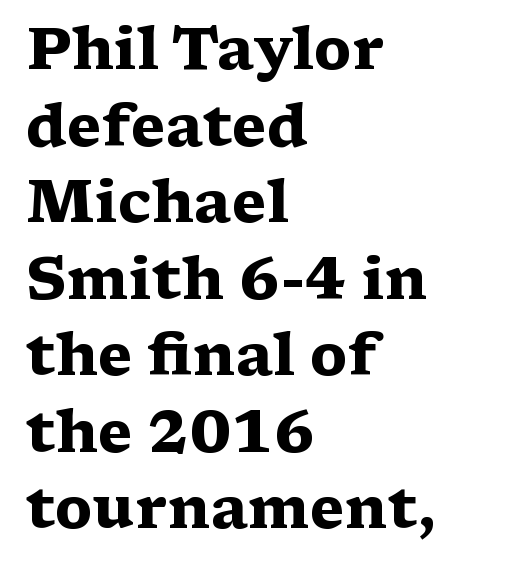
Upright lettering throughout. This rendering features lettering with no underline. Horizontal alignment here is leftward, the default for most running prose. Is the type bold? Yes — the strokes are clearly thick and heavy. Do the characters align in a grid? No, the font is proportional.
